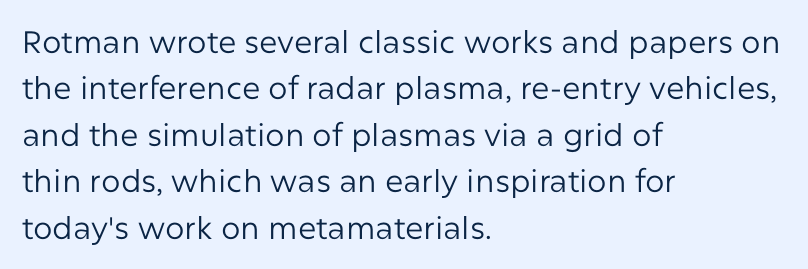
{"serif": "no", "italic": "no", "bold": "no", "weight": "regular", "width": "normal", "stroke_contrast": "low", "x_height": "medium", "monospaced": "no", "underline": "no", "align": "left", "line_spacing": "normal", "line_spacing_ratio": 1.5, "letter_spacing": "normal", "letter_spacing_em": 0.0, "glyph_px": 31}
